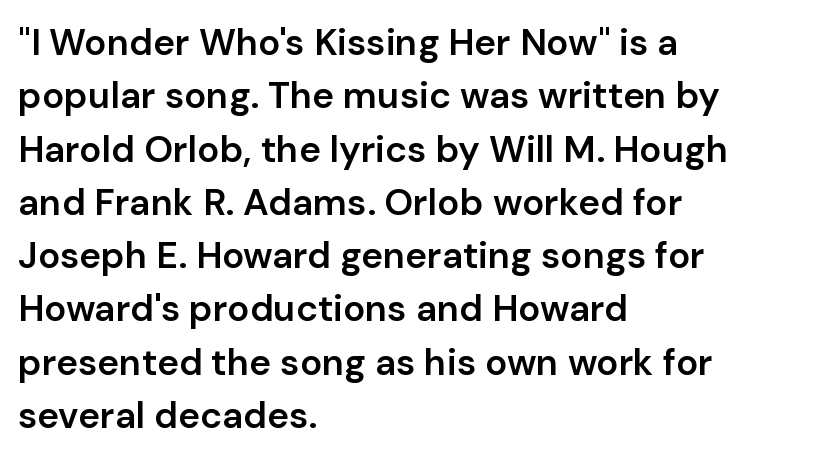
Q: Is the text bold? A: Semi-bold.
Q: Is the text italic (slanted)? A: No, it is upright.
Q: Is the typeface a serif or a sans-serif typeface? A: Sans-serif.
Q: Is the text underlined? A: No.
Q: How is the paragraph aligned? A: Left-aligned.
Q: Is the spacing between letters normal or unusually wide? A: Normal.
Q: Is the spacing between lines tight, normal or loose? A: Normal.
Q: Width (condensed, normal, or wide)? A: Normal.
Q: Stroke contrast? A: Low.
Q: x-height? A: Medium.
Q: Monospaced? A: No.
